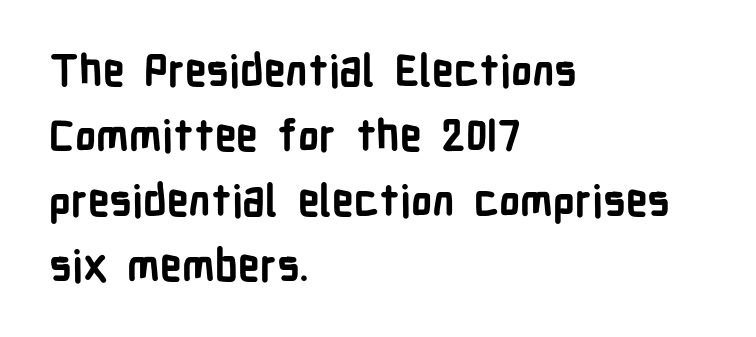
Nothing sits at the stroke ends, so this counts as sans-serif. The space between consecutive lines is moderate. When letters stand straight like this, we call the style roman or upright. How heavy is the stroke? Heavy — this is a bold. The tracking reads as untouched default to a designer's eye.
